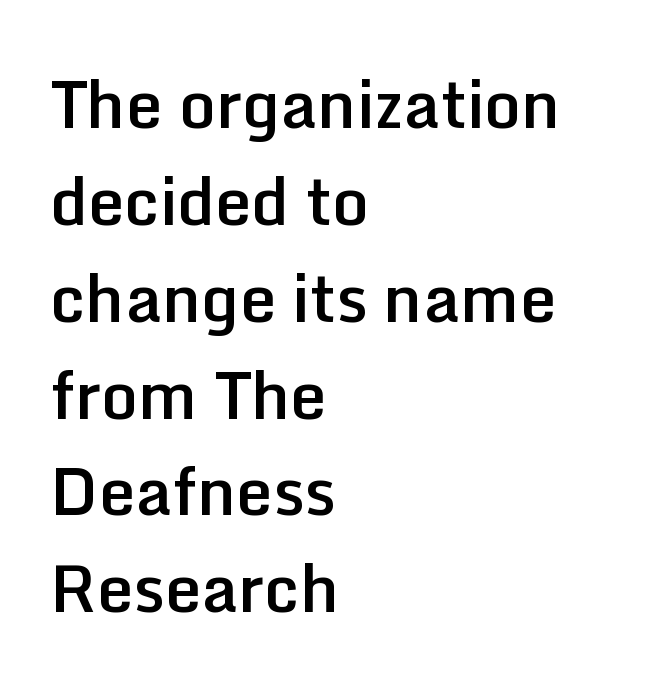
The image shows 65 px semibold sans-serif type, upright; set left-aligned, normal line spacing (1.49x), normal letter spacing, not underlined; low stroke contrast and a medium x-height.
